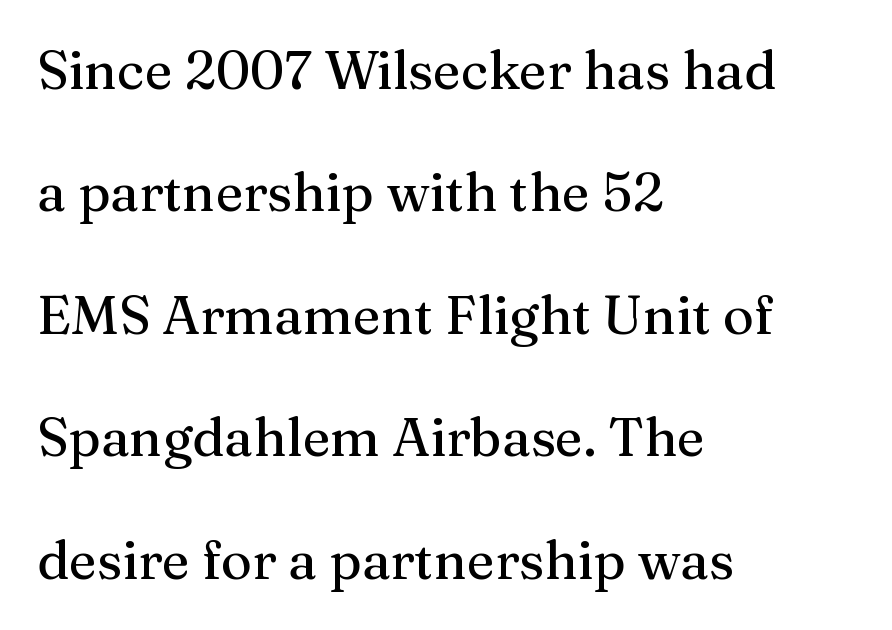
The image shows 53 px serif type, upright; set left-aligned, loose line spacing (2.31x), normal letter spacing, not underlined; medium stroke contrast and a medium x-height.
